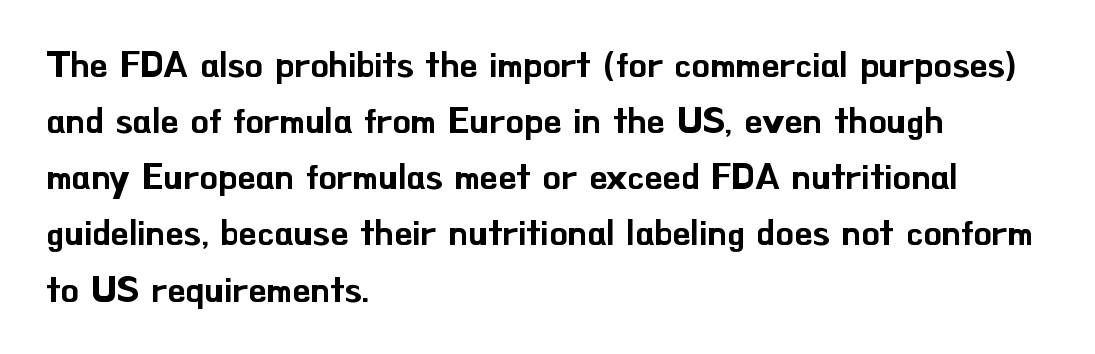
The image shows 36 px sans-serif type, upright; set left-aligned, normal line spacing (1.56x), normal letter spacing, not underlined; low stroke contrast and a small x-height.
